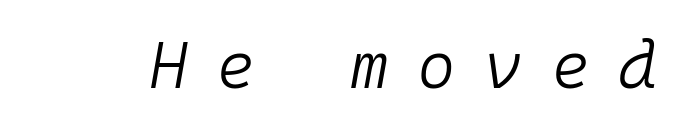
The glyphs are unaccompanied by any horizontal stroke below them. Think standard paragraph weight, or any step lighter than that. Emphasis-style slanted type is in use. This sample uses expanded letter spacing, leaving extra air between glyphs.
